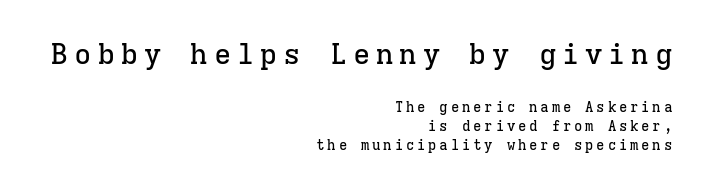
Q: Is the text italic (slanted)? A: No, it is upright.
Q: Is the typeface a serif or a sans-serif typeface? A: Serif.
Q: Is the text underlined? A: No.
Q: How is the paragraph aligned? A: Right-aligned.
Q: Is the spacing between letters normal or unusually wide? A: Unusually wide.
Q: Is the spacing between lines tight, normal or loose? A: Normal.
Q: Which block of text is set in a larger size, the first (top) or the second (bottom)? A: The first (top) one.
Q: Width (condensed, normal, or wide)? A: Normal.
Q: Stroke contrast? A: Low.
Q: x-height? A: Medium.
Q: Monospaced? A: Yes.
